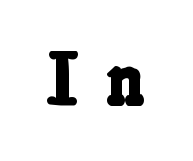
Q: Is the text bold? A: Yes.
Q: Is the typeface a serif or a sans-serif typeface? A: Serif.
Q: Is the text underlined? A: No.
Q: How is the paragraph aligned? A: Centered.
Q: Is the spacing between letters normal or unusually wide? A: Unusually wide.
Q: Width (condensed, normal, or wide)? A: Condensed.
Q: Stroke contrast? A: Low.
Q: x-height? A: Medium.
Q: Monospaced? A: No.
